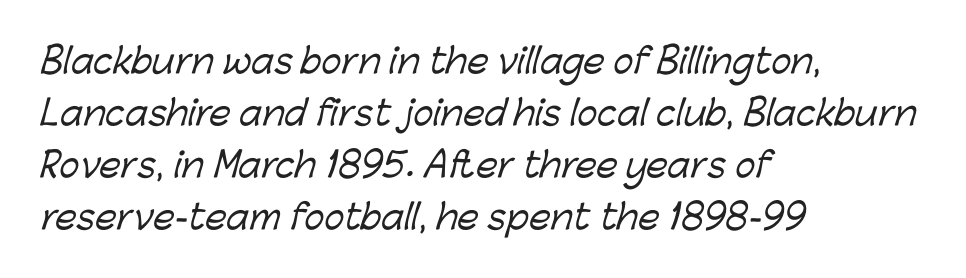
The image shows 34 px sans-serif type; set left-aligned, normal line spacing (1.53x), normal letter spacing, not underlined; low stroke contrast and a medium x-height.
